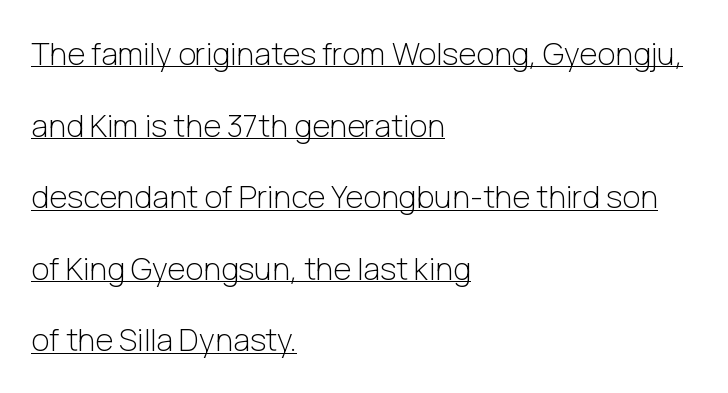
These glyphs show unthickened strokes, regular width or finer. Nobody touched the tracking dial on this one. These lines are rendered in a variable-pitch font. The typesetter chose a ragged-right arrangement here. The block of text is sparse from top to bottom, with ample space between rows.
